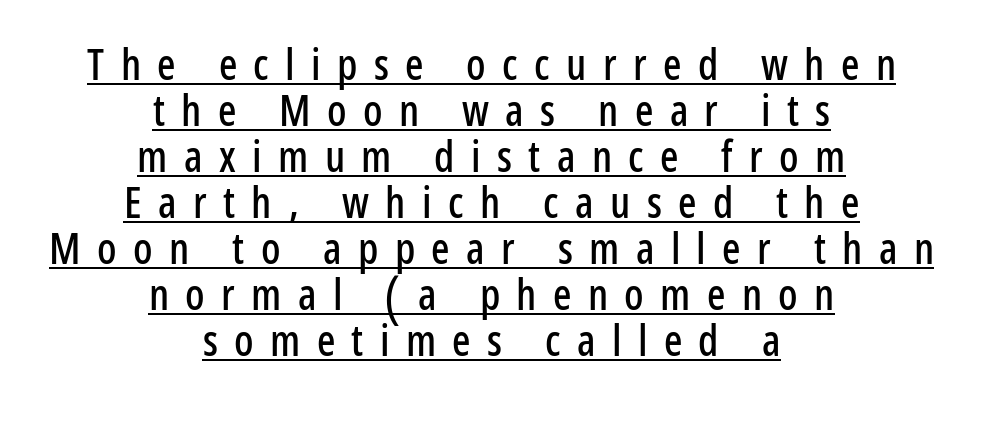
{"serif": "no", "italic": "no", "width": "condensed", "stroke_contrast": "low", "x_height": "medium", "monospaced": "no", "underline": "yes", "align": "center", "line_spacing": "tight", "line_spacing_ratio": 1.07, "letter_spacing": "wide", "letter_spacing_em": 0.38, "glyph_px": 43}
